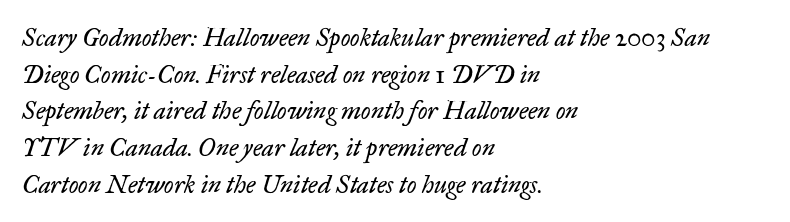
Is the type slanted? Yes — the strokes lean at a clear angle. Nobody drew a line under any word here. Here the glyphs are tracked normally, forming tight word shapes. The designer left line spacing at the default.
